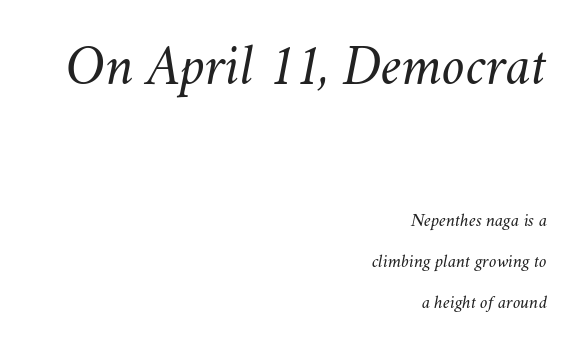
{"italic": "yes", "lean": "right", "slant_degrees": 11, "bold": "no", "weight": "light", "width": "normal", "stroke_contrast": "medium", "x_height": "small", "monospaced": "no", "underline": "no", "align": "right", "line_spacing": "loose", "line_spacing_ratio": 2.15, "letter_spacing": "normal", "letter_spacing_em": 0.0, "larger_block": "first", "size_ratio": 3.05, "glyph_px": 58}
